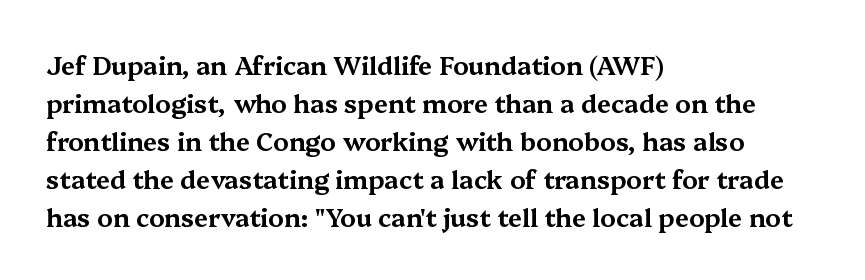
The image shows 25 px text type, upright; set left-aligned, normal line spacing (1.52x), normal letter spacing, not underlined.
